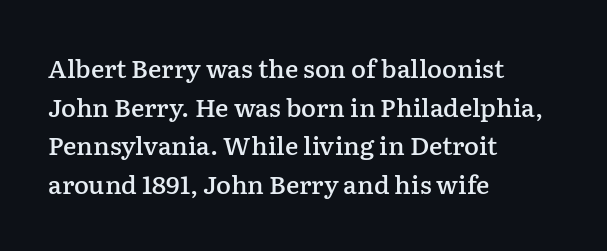
Q: Is the text bold? A: Semi-bold.
Q: Is the text italic (slanted)? A: No, it is upright.
Q: Is the text underlined? A: No.
Q: How is the paragraph aligned? A: Left-aligned.
Q: Is the spacing between letters normal or unusually wide? A: Normal.
Q: Is the spacing between lines tight, normal or loose? A: Normal.
